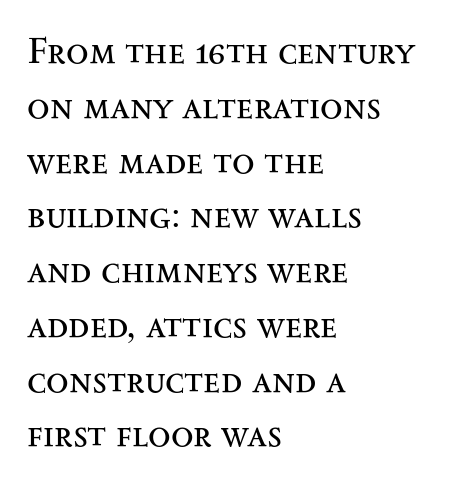
If you drew a line through each stem, it would be perfectly vertical. These lines are rendered in a variable-pitch font. This sample uses plain, unmodified letter spacing. Line starts are locked; line ends wander.
